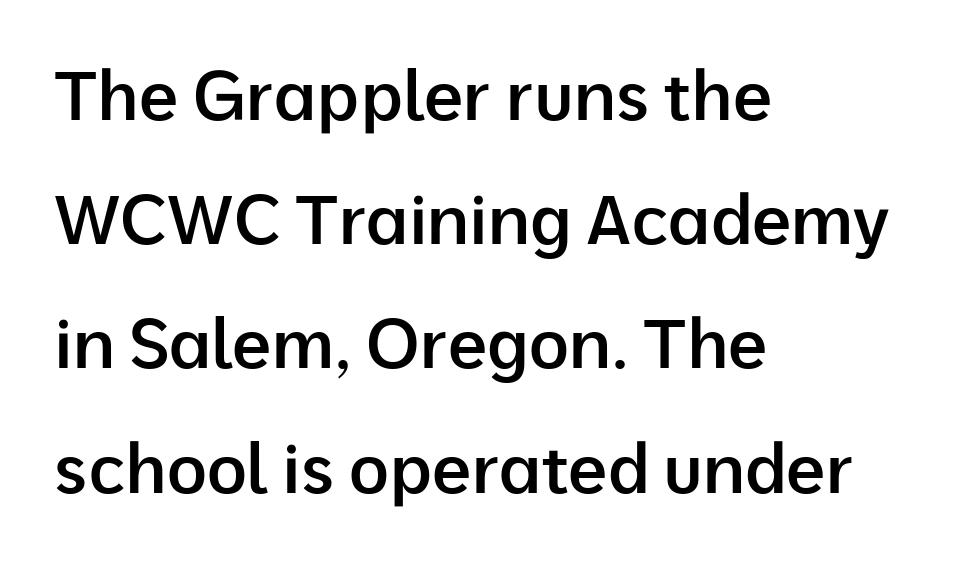
Q: Is the text bold? A: Semi-bold.
Q: Is the text italic (slanted)? A: No, it is upright.
Q: Is the typeface a serif or a sans-serif typeface? A: Sans-serif.
Q: Is the text underlined? A: No.
Q: How is the paragraph aligned? A: Left-aligned.
Q: Is the spacing between letters normal or unusually wide? A: Normal.
Q: Width (condensed, normal, or wide)? A: Normal.
Q: Stroke contrast? A: Low.
Q: x-height? A: Medium.
Q: Monospaced? A: No.
